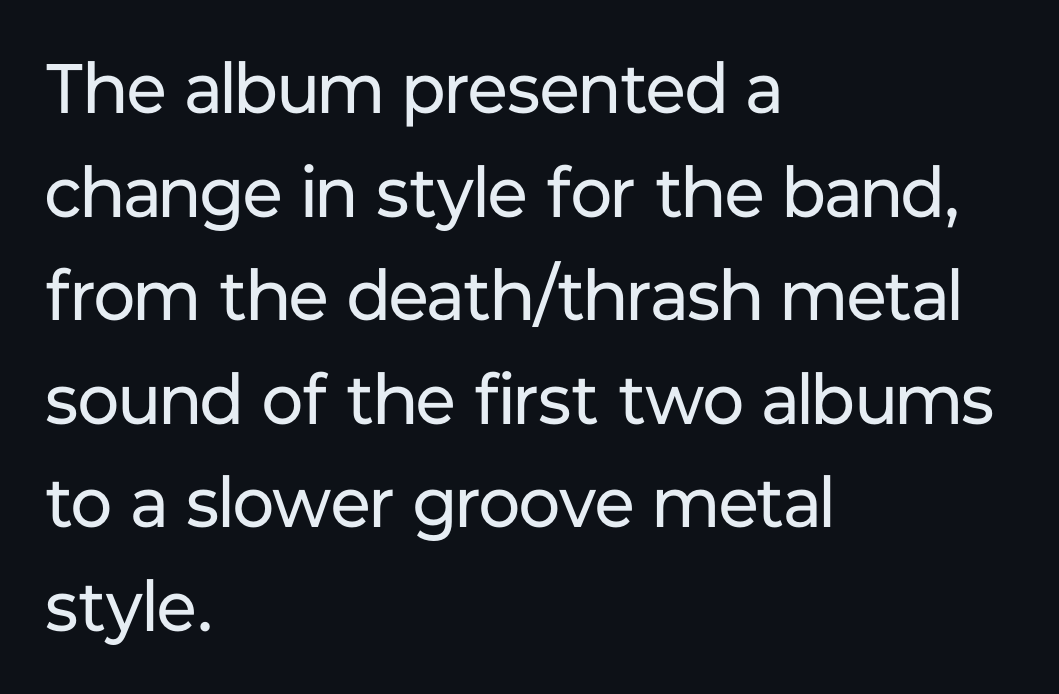
These glyphs show unthickened strokes, regular width or finer. The line-height multiplier appears to be the usual default. Stroke terminals: plain, sans-serif. Varying glyph widths throughout — classic text-font behaviour. The passage is arranged the way most books set body copy — flush left. Quick note: underline off.
